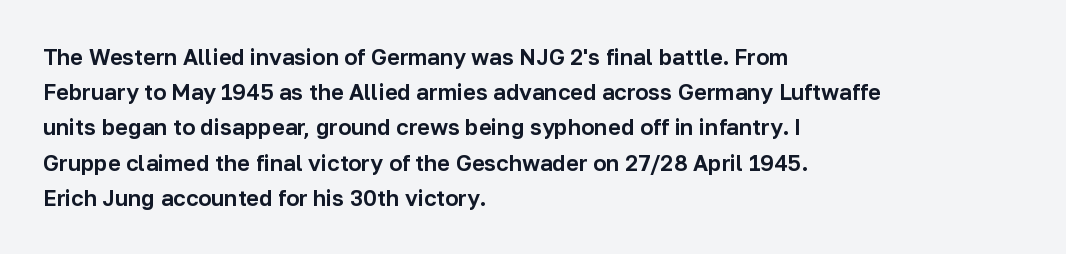
The image shows 22 px text type, upright; set left-aligned, normal line spacing (1.6x), normal letter spacing, not underlined.
